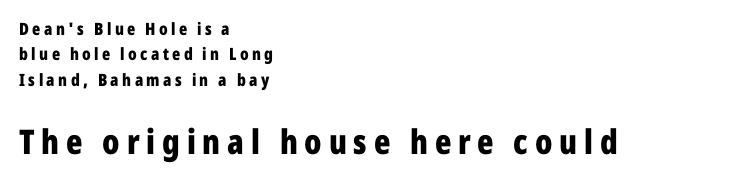
{"serif": "no", "italic": "no", "bold": "yes", "weight": "bold", "width": "condensed", "stroke_contrast": "low", "x_height": "medium", "monospaced": "no", "underline": "no", "align": "left", "line_spacing": "normal", "line_spacing_ratio": 1.5, "letter_spacing": "wide", "letter_spacing_em": 0.2, "larger_block": "second", "size_ratio": 2.0, "glyph_px": 34}
